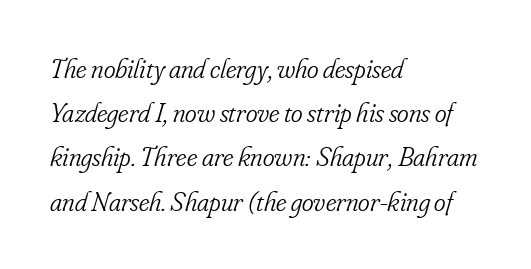
The characters display serif detailing at their extremities. Decoration check: the copy has no underline. Horizontally, the lines are justified to the leading edge only. No letter is thick-stroked: the sample isn't bold. A typesetter would call this leading conventional body-copy spacing.
